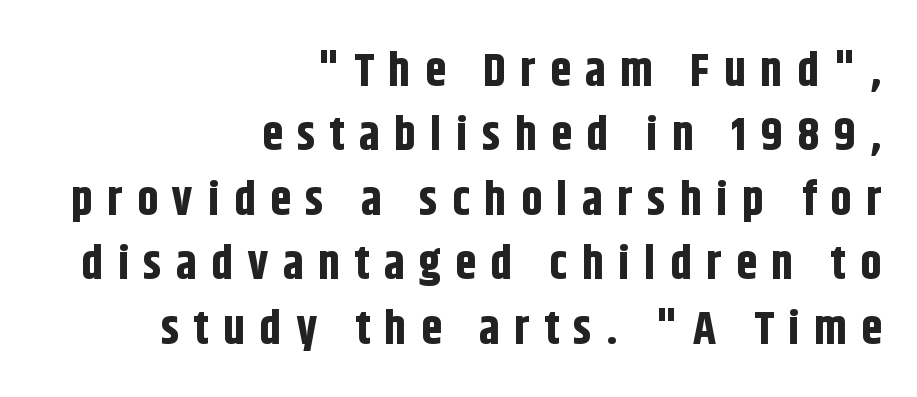
Is the letter spacing exaggerated? Yes — the characters are pushed far apart. A typesetter would mark this as roman, not italic. Teacher's note: observe the even right margin — that is flush-right alignment. Normally led — the rows are evenly, conventionally spaced. Looks like regular typesetting: each glyph gets only the width it needs. A dark, heavy texture on the line: the type is bold.
